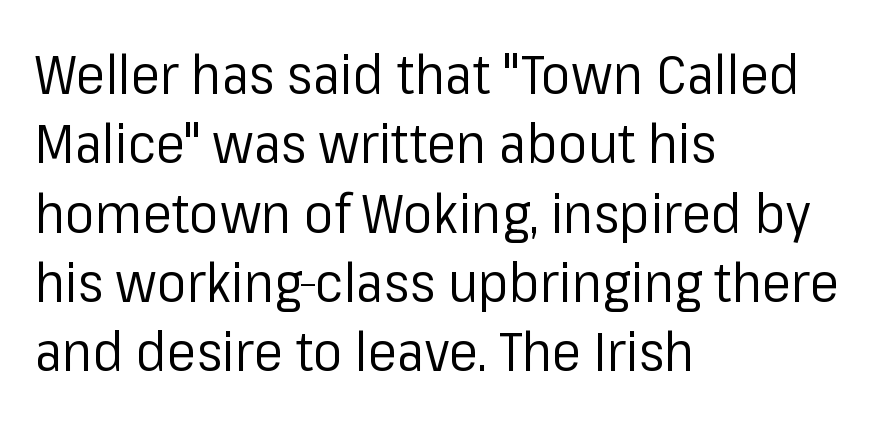
{"serif": "no", "italic": "no", "bold": "no", "weight": "regular", "width": "normal", "stroke_contrast": "low", "x_height": "medium", "monospaced": "no", "underline": "no", "align": "left", "line_spacing": "normal", "line_spacing_ratio": 1.26, "letter_spacing": "normal", "letter_spacing_em": 0.0, "glyph_px": 55}
